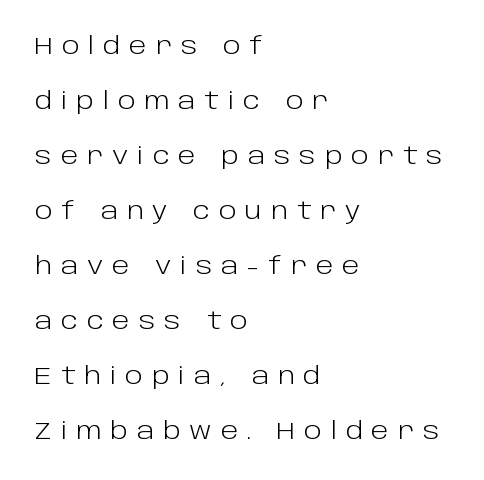
Q: Is the text bold? A: No.
Q: Is the text italic (slanted)? A: No, it is upright.
Q: Is the text underlined? A: No.
Q: How is the paragraph aligned? A: Left-aligned.
Q: Is the spacing between letters normal or unusually wide? A: Unusually wide.
Q: Is the spacing between lines tight, normal or loose? A: Loose.
